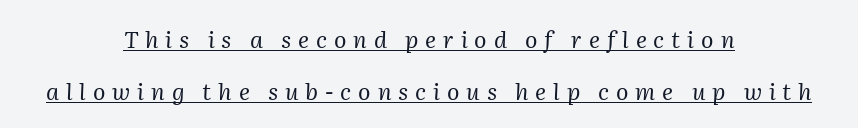
Q: Is the text bold? A: No.
Q: Is the text italic (slanted)? A: Yes, it leans right by about 2 degrees.
Q: Is the text underlined? A: Yes.
Q: How is the paragraph aligned? A: Centered.
Q: Is the spacing between letters normal or unusually wide? A: Unusually wide.
Q: Is the spacing between lines tight, normal or loose? A: Loose.
